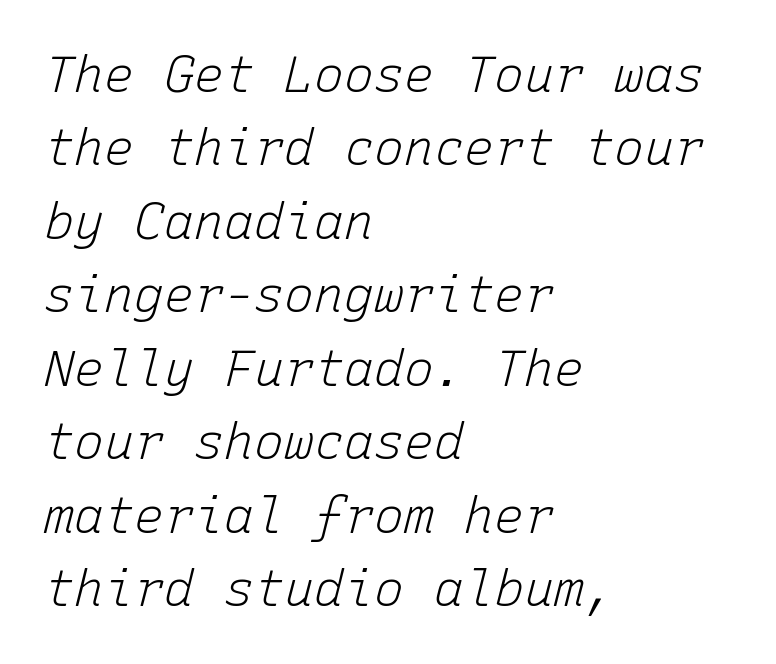
The image shows 50 px light type, italic (leaning right), monospaced; set left-aligned, normal line spacing (1.47x), normal letter spacing, not underlined; low stroke contrast and a medium x-height.
